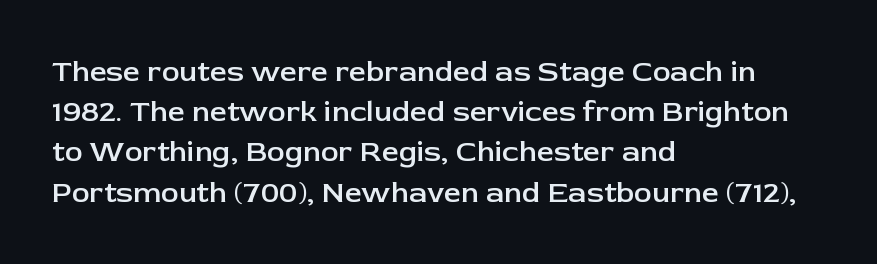
The image shows 30 px semibold sans-serif type, upright; set left-aligned, normal line spacing (1.34x), normal letter spacing, not underlined; low stroke contrast and a medium x-height.
